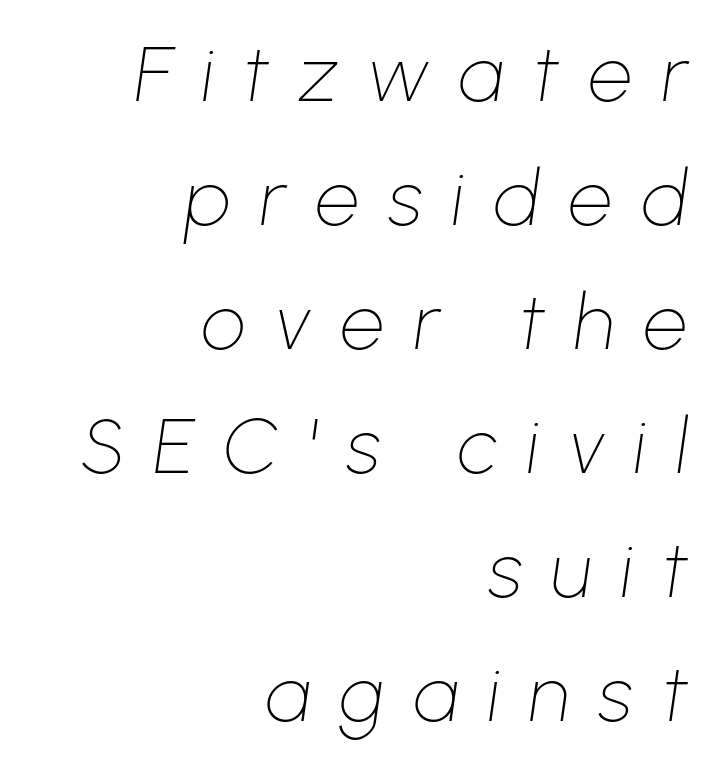
Layout note: lines flush right. Decoration check: the copy has no underline. Posture: slanted. Stroke thickness stays within the range of a standard reading face or lighter. Spacing verdict: proportional, widths tailored to each character.
